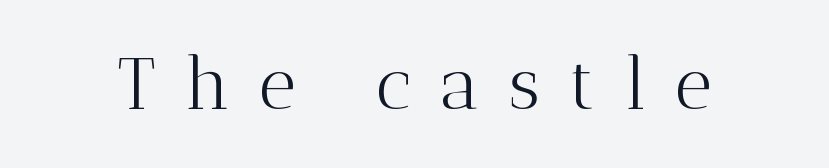
{"serif": "yes", "italic": "no", "bold": "no", "weight": "light", "width": "normal", "stroke_contrast": "medium", "x_height": "medium", "monospaced": "no", "underline": "no", "letter_spacing": "wide", "letter_spacing_em": 0.4, "glyph_px": 73}
